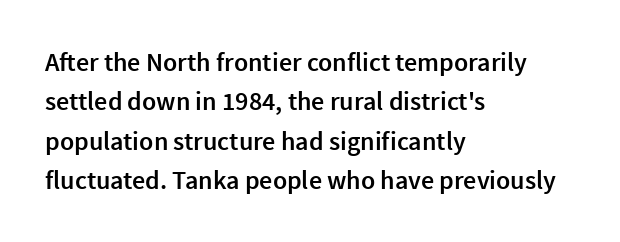
The image shows 26 px text type, upright; set left-aligned, normal line spacing (1.51x), normal letter spacing, not underlined.
